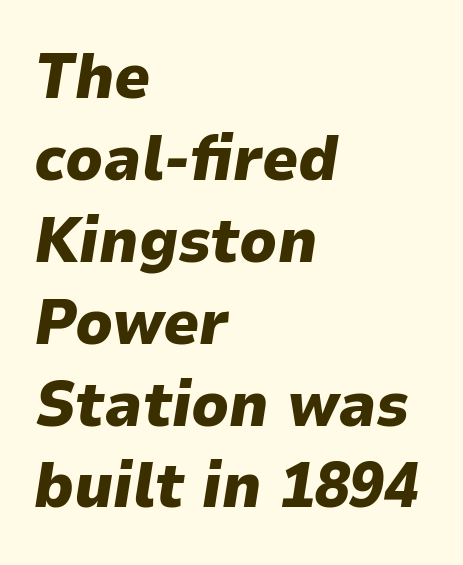
Would a proofreader flag this as italicized? Yes. Think of a printed novel: that variable character pitch is what you see here. Horizontal alignment here is leftward, the default for most running prose. Summary of vertical rhythm: regular, with standard interline spacing.
